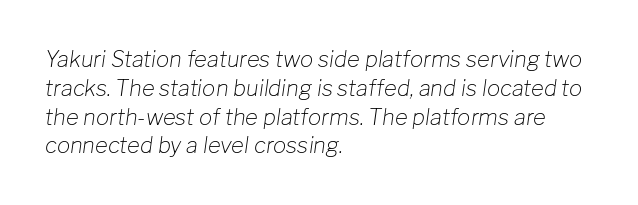
Q: Is the text bold? A: No.
Q: Is the text italic (slanted)? A: Yes, it leans right by about 8 degrees.
Q: Is the text underlined? A: No.
Q: How is the paragraph aligned? A: Left-aligned.
Q: Is the spacing between letters normal or unusually wide? A: Normal.
Q: Is the spacing between lines tight, normal or loose? A: Normal.
